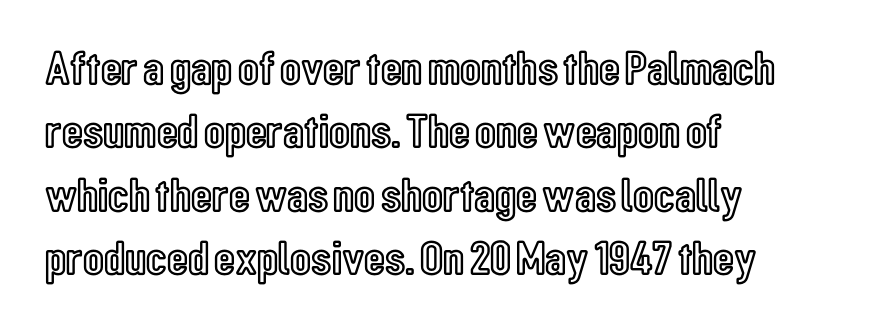
The type is set solid horizontally, with unmodified tracking. Words float on clear page, feet unadorned. Looks like regular typesetting: each glyph gets only the width it needs. The specimen reads as upright at a glance. This sample is left-justified, so line endings fall wherever the words run out.
